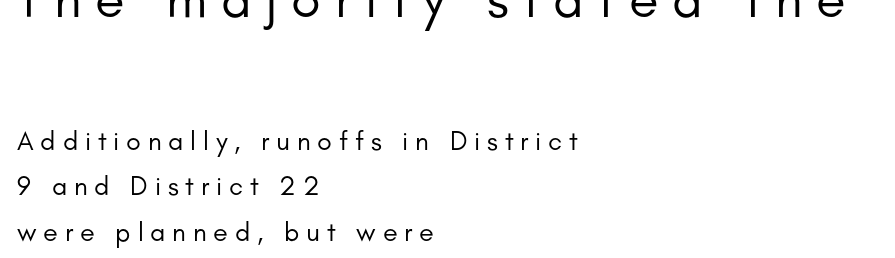
The upper block of text is set noticeably larger than the block beneath it. Is the block centered? No — it sits flush against the left margin. Do the characters align in a grid? No, the font is proportional. Glyph-to-glyph distance is far greater than everyday printed text.
